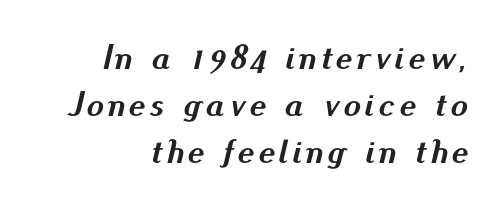
{"italic": "yes", "lean": "right", "slant_degrees": 13, "bold": "yes", "weight": "semibold", "width": "normal", "stroke_contrast": "medium", "x_height": "small", "monospaced": "no", "underline": "no", "align": "right", "line_spacing": "normal", "line_spacing_ratio": 1.35, "glyph_px": 35}
